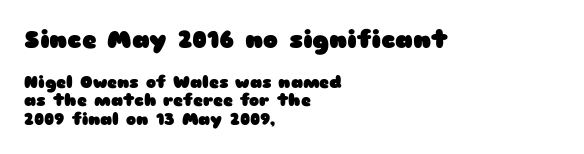
Is there much room between lines? No — they nearly touch. No extra tracking has been applied to these lines. The specimen reads as upright at a glance. Whoever set this made the first block the dominant, larger element. Nobody drew a line under any word here. Strong, thick strokes mark this as bold type.
